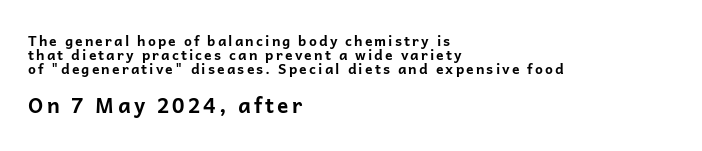
{"italic": "no", "bold": "yes", "underline": "no", "align": "left", "line_spacing": "tight", "line_spacing_ratio": 1.01, "larger_block": "second", "size_ratio": 1.5, "glyph_px": 21}
